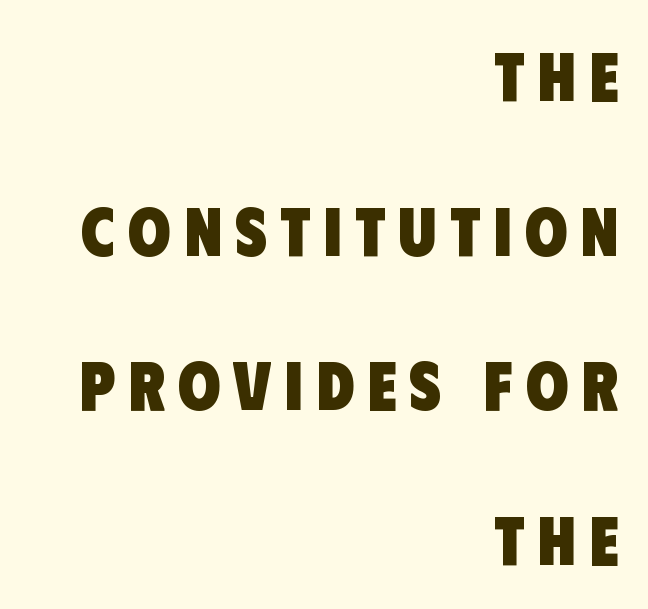
Q: Is the text bold? A: Yes.
Q: Is the typeface a serif or a sans-serif typeface? A: Sans-serif.
Q: Is the text underlined? A: No.
Q: How is the paragraph aligned? A: Right-aligned.
Q: Is the spacing between lines tight, normal or loose? A: Loose.
Q: Width (condensed, normal, or wide)? A: Condensed.
Q: Stroke contrast? A: Low.
Q: x-height? A: Large.
Q: Monospaced? A: No.
